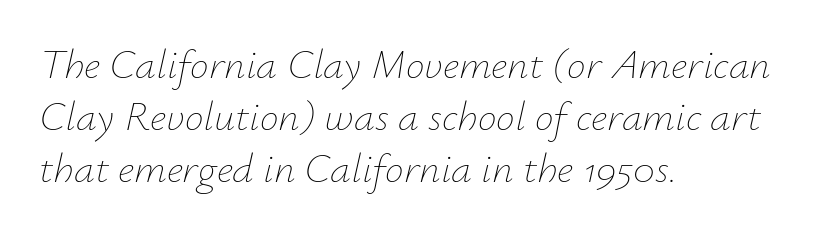
The image shows 42 px thin type, italic (leaning right); set left-aligned, line spacing 1.24x, normal letter spacing, not underlined; low stroke contrast and a small x-height.
